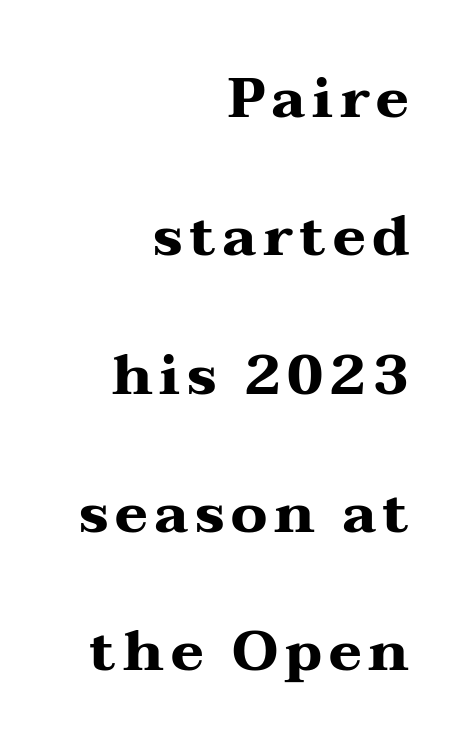
Q: Is the text bold? A: Yes.
Q: Is the text italic (slanted)? A: No, it is upright.
Q: Is the typeface a serif or a sans-serif typeface? A: Serif.
Q: Is the text underlined? A: No.
Q: How is the paragraph aligned? A: Right-aligned.
Q: Is the spacing between lines tight, normal or loose? A: Loose.
Q: Width (condensed, normal, or wide)? A: Wide.
Q: Stroke contrast? A: Medium.
Q: x-height? A: Medium.
Q: Monospaced? A: No.
